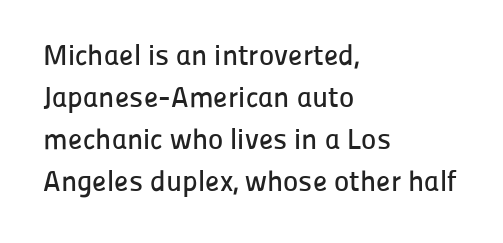
Q: Is the text italic (slanted)? A: No, it is upright.
Q: Is the typeface a serif or a sans-serif typeface? A: Sans-serif.
Q: Is the text underlined? A: No.
Q: How is the paragraph aligned? A: Left-aligned.
Q: Is the spacing between letters normal or unusually wide? A: Normal.
Q: Is the spacing between lines tight, normal or loose? A: Normal.
Q: Width (condensed, normal, or wide)? A: Normal.
Q: Stroke contrast? A: Low.
Q: x-height? A: Medium.
Q: Monospaced? A: No.
